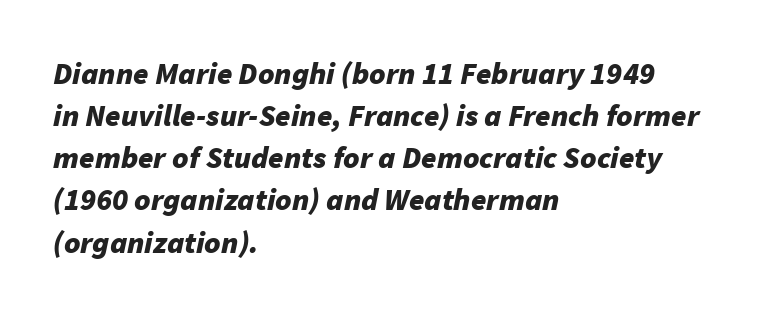
The image shows 31 px bold type, italic (leaning right); set left-aligned, normal line spacing (1.36x), normal letter spacing, not underlined; low stroke contrast and a medium x-height.
